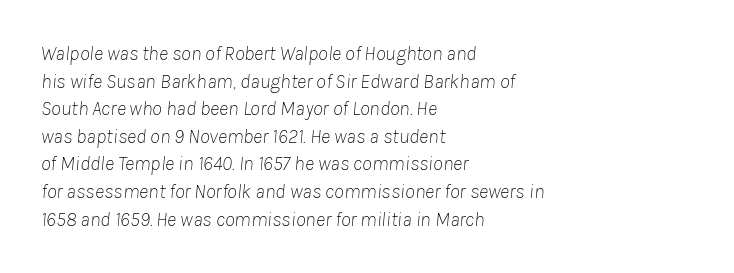
Q: Is the text bold? A: No.
Q: Is the text italic (slanted)? A: Yes, it leans right by about 8 degrees.
Q: Is the text underlined? A: No.
Q: How is the paragraph aligned? A: Left-aligned.
Q: Is the spacing between letters normal or unusually wide? A: Normal.
Q: Is the spacing between lines tight, normal or loose? A: Normal.
